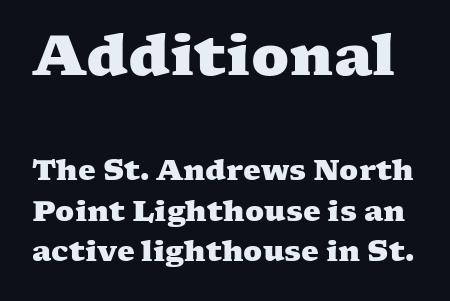
Is the lower block the larger one? No — the upper block carries the bigger type. Default kerning and tracking; the words read as compact shapes. Anything drawn beneath the words? Only blank space. The rendering shows small feet on the letterforms — a serif design.
